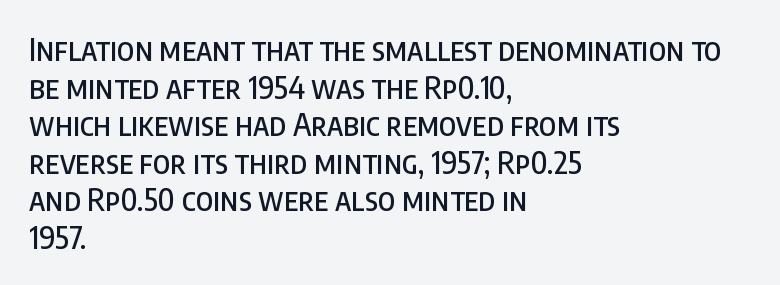
Look at the tracking — it's just the regular setting, nothing added. The string is rendered with underlining switched off. Looks like regular typesetting: each glyph gets only the width it needs. Ascenders rise straight up at ninety degrees.
